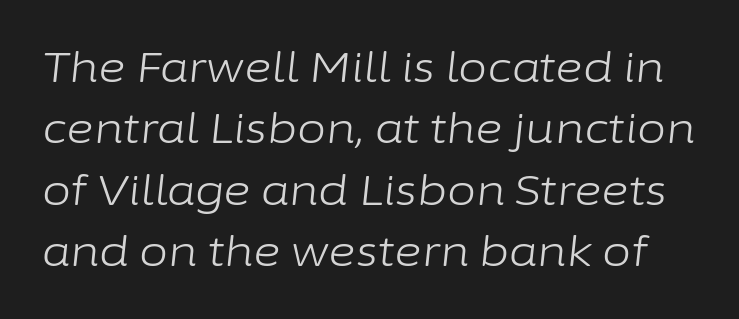
Between one letter and the next there's only the usual sliver of space. Proportional: the letters do not fall into vertical columns. Designer's note — italics engaged. Leading matches the norm, producing a regular column. On a weight scale, this lands at 450 or below.
